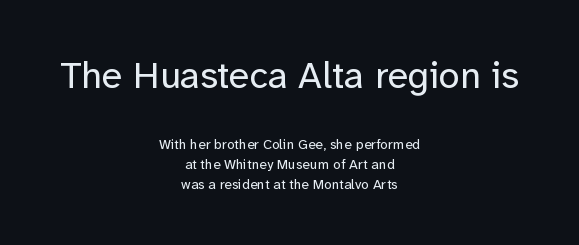
Observe the ordinary spacing: letters are neighbours, not strangers. The words here are not underlined. This reads as an unemphasized weight, regular at the heaviest. Characters remain perfectly vertical along every line.
